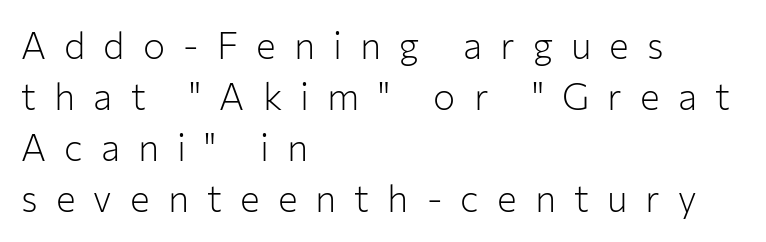
The image shows 37 px light sans-serif type, upright; set left-aligned, normal line spacing (1.38x), unusually wide letter spacing (+0.49 em), not underlined; low stroke contrast and a medium x-height.
